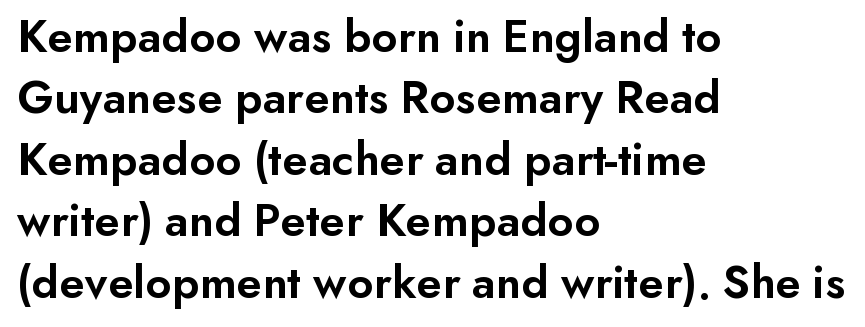
Q: Is the text bold? A: Semi-bold.
Q: Is the text italic (slanted)? A: No, it is upright.
Q: Is the typeface a serif or a sans-serif typeface? A: Sans-serif.
Q: Is the text underlined? A: No.
Q: How is the paragraph aligned? A: Left-aligned.
Q: Is the spacing between letters normal or unusually wide? A: Normal.
Q: Is the spacing between lines tight, normal or loose? A: Normal.
Q: Width (condensed, normal, or wide)? A: Normal.
Q: Stroke contrast? A: Low.
Q: x-height? A: Small.
Q: Monospaced? A: No.
